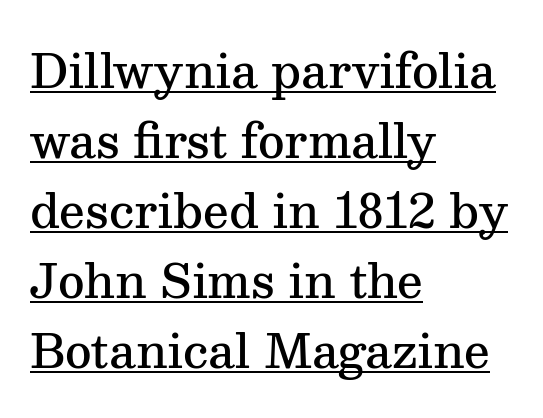
Q: Is the text bold? A: Semi-bold.
Q: Is the text italic (slanted)? A: No, it is upright.
Q: Is the typeface a serif or a sans-serif typeface? A: Serif.
Q: Is the text underlined? A: Yes.
Q: How is the paragraph aligned? A: Left-aligned.
Q: Is the spacing between letters normal or unusually wide? A: Normal.
Q: Is the spacing between lines tight, normal or loose? A: Normal.
Q: Width (condensed, normal, or wide)? A: Normal.
Q: Stroke contrast? A: Medium.
Q: x-height? A: Medium.
Q: Monospaced? A: No.
